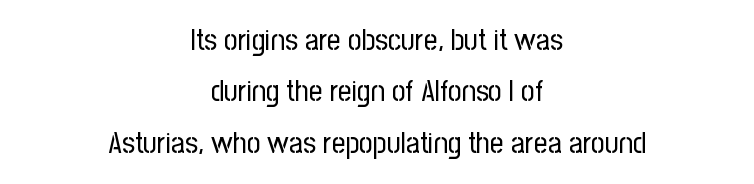
Q: Is the text bold? A: No.
Q: Is the text italic (slanted)? A: No, it is upright.
Q: Is the typeface a serif or a sans-serif typeface? A: Sans-serif.
Q: Is the text underlined? A: No.
Q: How is the paragraph aligned? A: Centered.
Q: Is the spacing between letters normal or unusually wide? A: Normal.
Q: Width (condensed, normal, or wide)? A: Condensed.
Q: Stroke contrast? A: Low.
Q: x-height? A: Medium.
Q: Monospaced? A: No.
